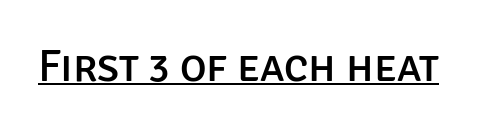
{"serif": "no", "italic": "no", "width": "normal", "stroke_contrast": "low", "x_height": "large", "monospaced": "no", "underline": "yes", "letter_spacing": "normal", "letter_spacing_em": 0.0, "glyph_px": 45}
